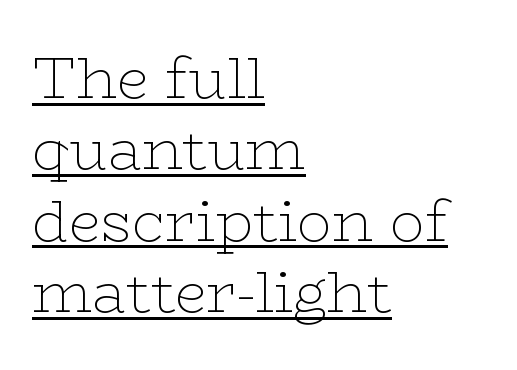
{"serif": "yes", "italic": "no", "bold": "no", "weight": "thin", "width": "wide", "stroke_contrast": "low", "x_height": "medium", "monospaced": "no", "underline": "yes", "align": "left", "line_spacing_ratio": 1.23, "letter_spacing": "normal", "letter_spacing_em": 0.0, "glyph_px": 58}
